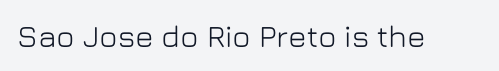
{"serif": "no", "italic": "no", "width": "normal", "stroke_contrast": "low", "x_height": "medium", "monospaced": "no", "underline": "no", "letter_spacing": "normal", "letter_spacing_em": 0.0, "glyph_px": 31}
